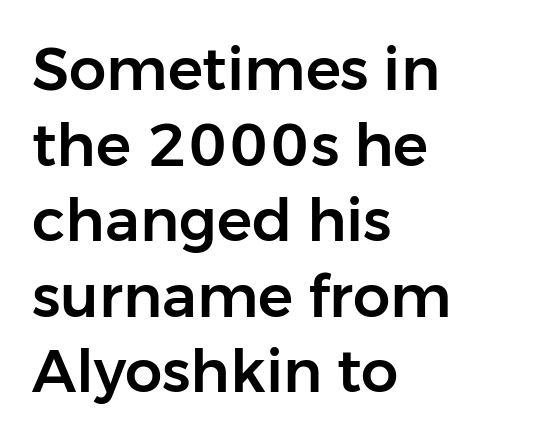
The image shows 59 px sans-serif type, upright; set left-aligned, normal line spacing (1.28x), normal letter spacing, not underlined; low stroke contrast and a medium x-height.
